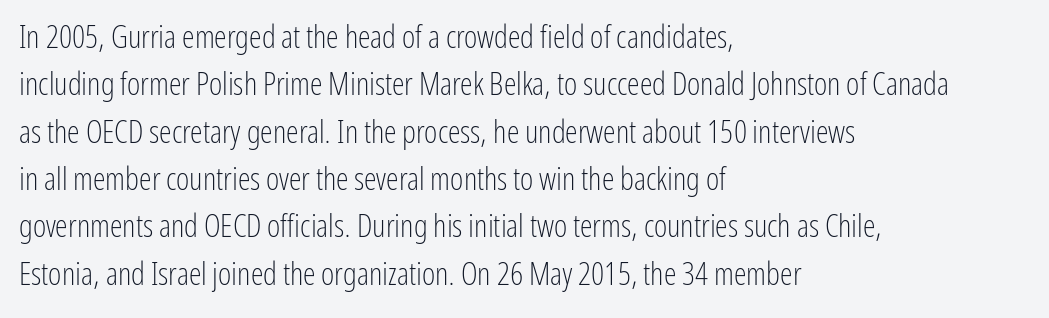
Q: Is the text bold? A: No.
Q: Is the text italic (slanted)? A: No, it is upright.
Q: Is the typeface a serif or a sans-serif typeface? A: Sans-serif.
Q: Is the text underlined? A: No.
Q: How is the paragraph aligned? A: Left-aligned.
Q: Is the spacing between letters normal or unusually wide? A: Normal.
Q: Is the spacing between lines tight, normal or loose? A: Normal.
Q: Width (condensed, normal, or wide)? A: Condensed.
Q: Stroke contrast? A: Low.
Q: x-height? A: Medium.
Q: Monospaced? A: No.
